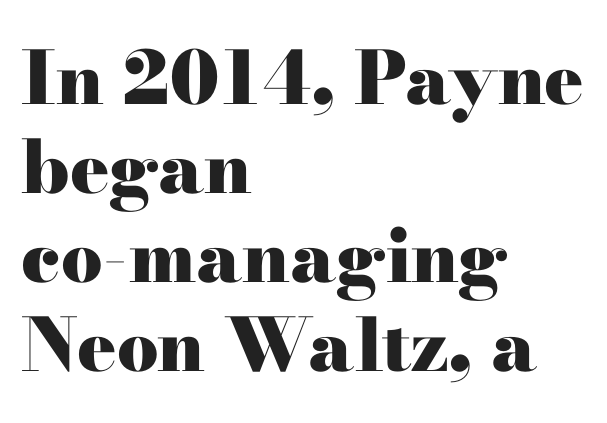
Q: Is the text bold? A: Yes.
Q: Is the text italic (slanted)? A: No, it is upright.
Q: Is the typeface a serif or a sans-serif typeface? A: Serif.
Q: Is the text underlined? A: No.
Q: How is the paragraph aligned? A: Left-aligned.
Q: Is the spacing between letters normal or unusually wide? A: Normal.
Q: Width (condensed, normal, or wide)? A: Wide.
Q: Stroke contrast? A: High.
Q: x-height? A: Small.
Q: Monospaced? A: No.
